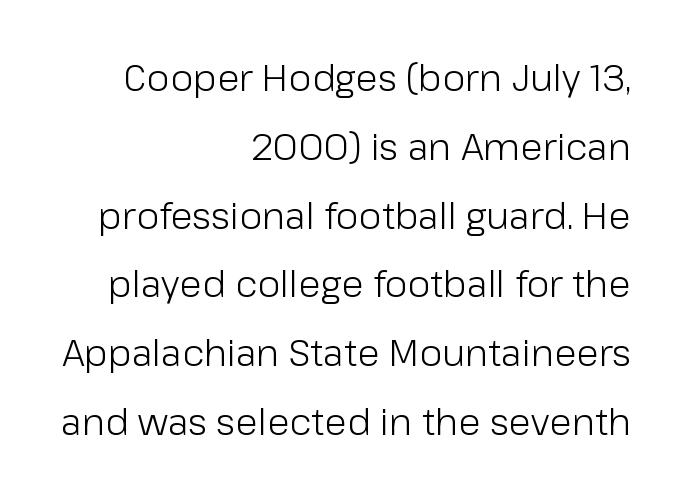
Stem width sits at or under what a default text font uses. Ascenders rise straight up at ninety degrees. All the whitespace from short lines collects on the left. A sans-serif font was chosen for this passage. These lines are rendered in a variable-pitch font.
